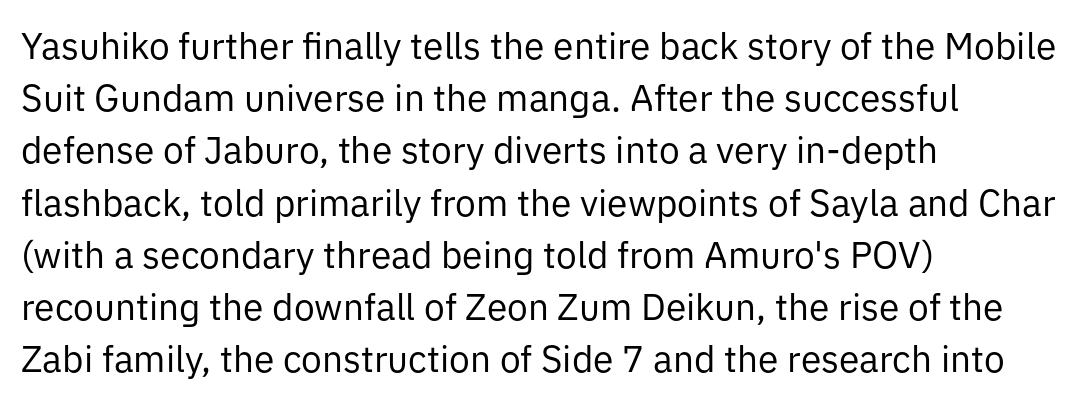
Spacing verdict: proportional, widths tailored to each character. Beneath every word, the page is bare. This sample uses an upright cut, with every glyph sitting square on the baseline. Summary of vertical rhythm: regular, with standard interline spacing.
